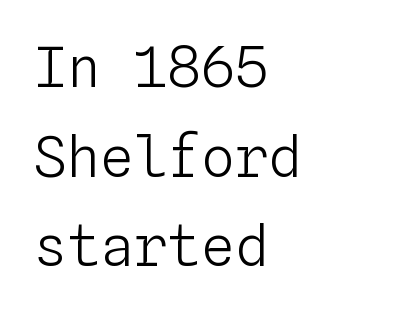
{"italic": "no", "bold": "no", "weight": "light", "width": "normal", "stroke_contrast": "low", "x_height": "medium", "monospaced": "yes", "underline": "no", "align": "left", "line_spacing": "normal", "line_spacing_ratio": 1.6, "letter_spacing": "normal", "letter_spacing_em": 0.0, "glyph_px": 56}
